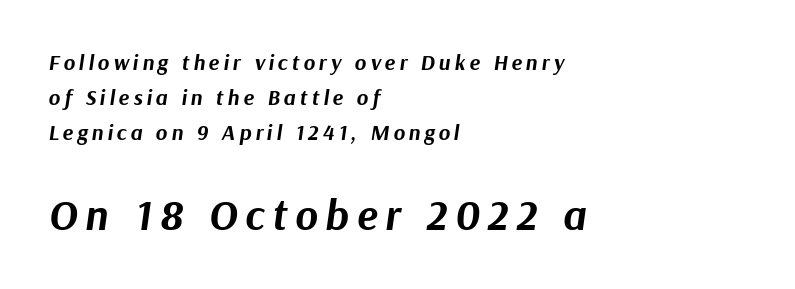
Q: Is the text bold? A: Yes.
Q: Is the text italic (slanted)? A: Yes, it leans right by about 9 degrees.
Q: Is the text underlined? A: No.
Q: How is the paragraph aligned? A: Left-aligned.
Q: Is the spacing between lines tight, normal or loose? A: Normal.
Q: Which block of text is set in a larger size, the first (top) or the second (bottom)? A: The second (bottom) one.
Q: Width (condensed, normal, or wide)? A: Normal.
Q: Stroke contrast? A: Medium.
Q: x-height? A: Medium.
Q: Monospaced? A: No.
